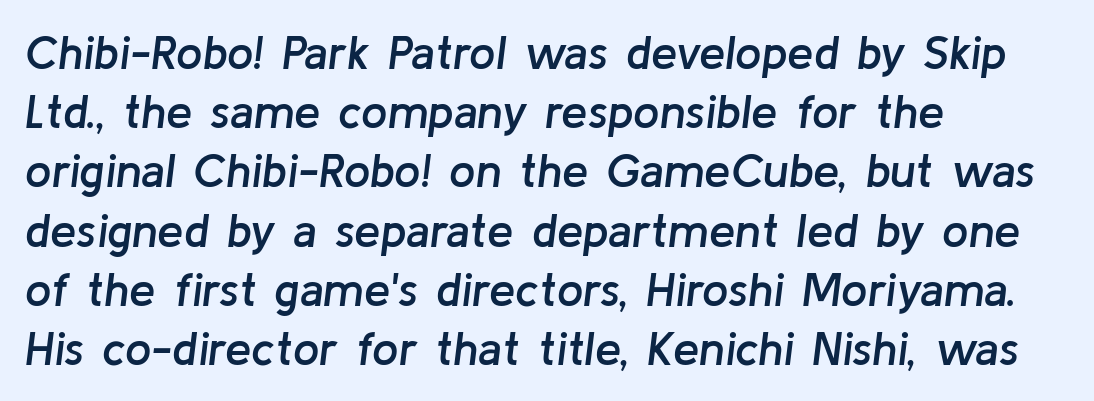
Stems and bowls a touch heavier than normal — semibold. Emphasis-style slanted type is in use. One-word summary of the alignment: left. The letters advance in unequal steps, a hallmark of proportional type. These lines sit exactly where default settings would place them. The letters sit at their default tracking, neither squeezed nor spread.
